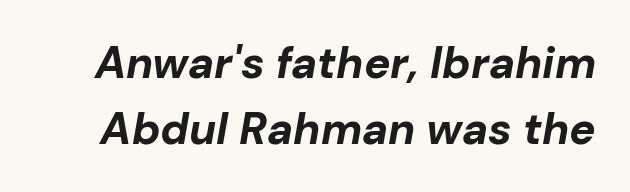
Q: Is the text bold? A: Yes.
Q: Is the text italic (slanted)? A: Yes, it leans right by about 10 degrees.
Q: Is the text underlined? A: No.
Q: Is the spacing between letters normal or unusually wide? A: Normal.
Q: Is the spacing between lines tight, normal or loose? A: Normal.
Q: Width (condensed, normal, or wide)? A: Normal.
Q: Stroke contrast? A: Low.
Q: x-height? A: Medium.
Q: Monospaced? A: No.
